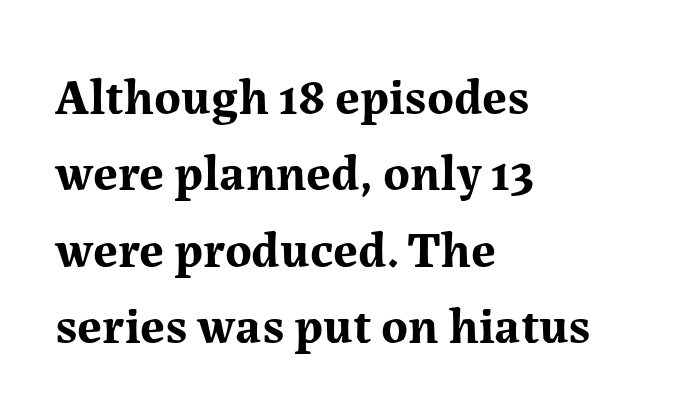
The image shows 51 px bold serif type, upright; set left-aligned, normal line spacing (1.5x), normal letter spacing, not underlined; medium stroke contrast and a medium x-height.
